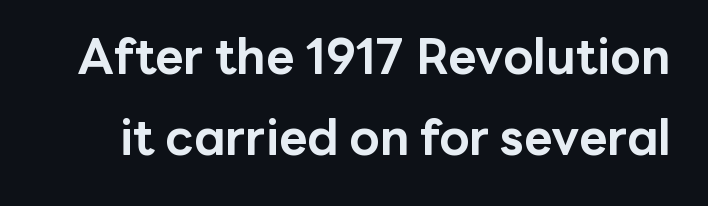
{"serif": "no", "italic": "no", "bold": "yes", "weight": "bold", "width": "normal", "stroke_contrast": "low", "x_height": "medium", "monospaced": "no", "underline": "no", "line_spacing": "normal", "line_spacing_ratio": 1.66, "letter_spacing": "normal", "letter_spacing_em": 0.0, "glyph_px": 49}
